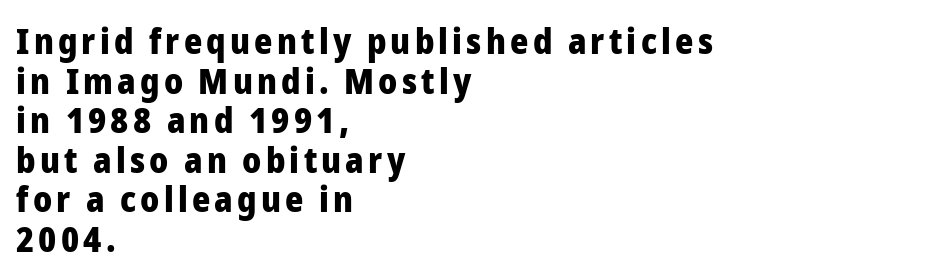
The leading is snug, giving the passage a crowded texture. A bare baseline throughout the passage. Serifs: no, the terminals of the letterforms are clean. Compared with an ordinary text face, these strokes are far heavier — a full bold. Posture: vertical.
